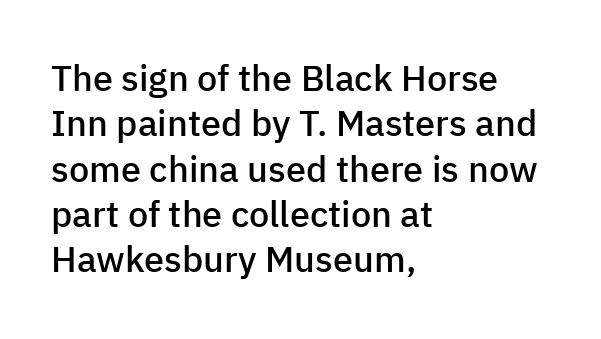
Q: Is the text bold? A: Semi-bold.
Q: Is the text italic (slanted)? A: No, it is upright.
Q: Is the typeface a serif or a sans-serif typeface? A: Sans-serif.
Q: Is the text underlined? A: No.
Q: How is the paragraph aligned? A: Left-aligned.
Q: Is the spacing between letters normal or unusually wide? A: Normal.
Q: Is the spacing between lines tight, normal or loose? A: Normal.
Q: Width (condensed, normal, or wide)? A: Normal.
Q: Stroke contrast? A: Low.
Q: x-height? A: Medium.
Q: Monospaced? A: No.
